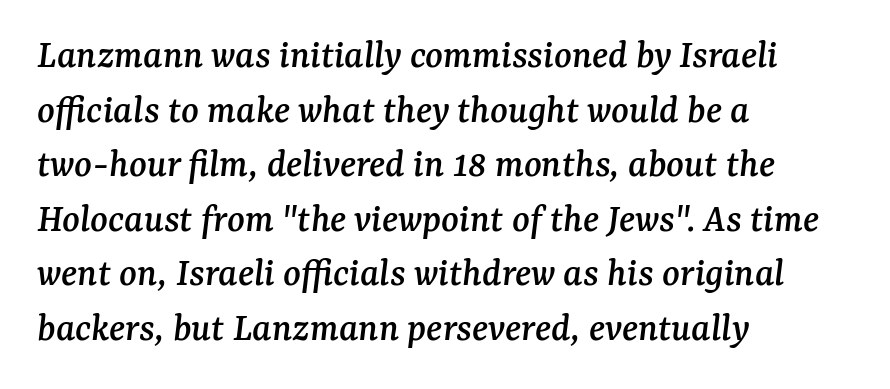
The image shows 41 px serif type, italic (leaning right); set left-aligned, normal line spacing (1.33x), normal letter spacing, not underlined; medium stroke contrast and a medium x-height.
